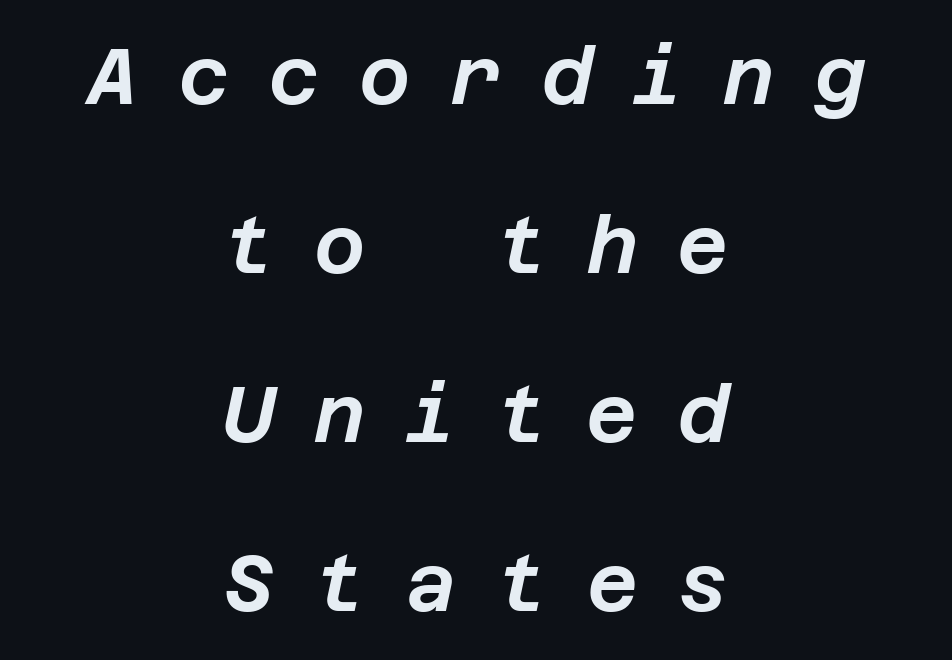
Q: Is the text italic (slanted)? A: Yes, it leans right by about 12 degrees.
Q: Is the text underlined? A: No.
Q: How is the paragraph aligned? A: Centered.
Q: Is the spacing between letters normal or unusually wide? A: Unusually wide.
Q: Is the spacing between lines tight, normal or loose? A: Loose.
Q: Width (condensed, normal, or wide)? A: Normal.
Q: Stroke contrast? A: Low.
Q: x-height? A: Large.
